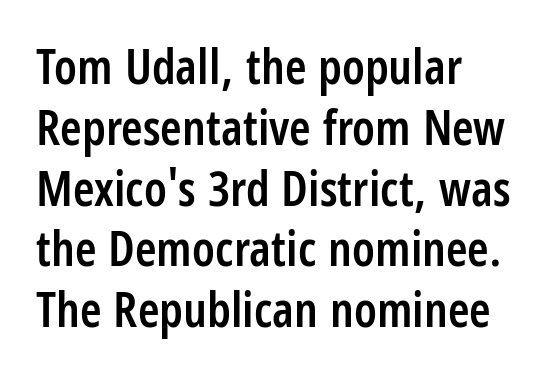
Q: Is the text bold? A: Semi-bold.
Q: Is the text italic (slanted)? A: No, it is upright.
Q: Is the typeface a serif or a sans-serif typeface? A: Sans-serif.
Q: Is the text underlined? A: No.
Q: How is the paragraph aligned? A: Left-aligned.
Q: Is the spacing between letters normal or unusually wide? A: Normal.
Q: Width (condensed, normal, or wide)? A: Condensed.
Q: Stroke contrast? A: Low.
Q: x-height? A: Large.
Q: Monospaced? A: No.
